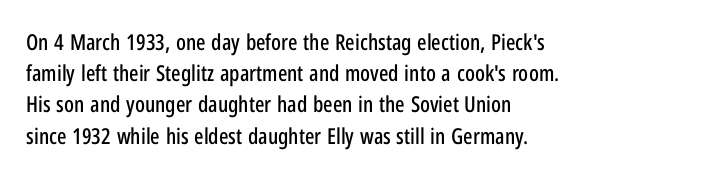
The image shows 22 px text type, upright; set left-aligned, normal line spacing (1.42x), normal letter spacing, not underlined.
